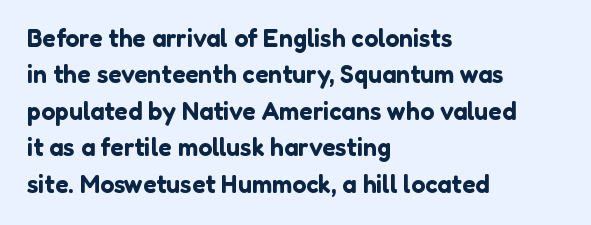
{"italic": "no", "underline": "no", "align": "left", "line_spacing": "normal", "line_spacing_ratio": 1.46, "letter_spacing": "normal", "letter_spacing_em": 0.0, "glyph_px": 25}
